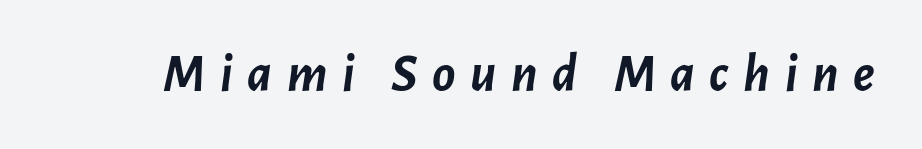
{"italic": "yes", "lean": "right", "slant_degrees": 7, "bold": "yes", "weight": "semibold", "width": "normal", "stroke_contrast": "low", "x_height": "medium", "monospaced": "no", "underline": "no", "letter_spacing": "wide", "letter_spacing_em": 0.27, "glyph_px": 54}
